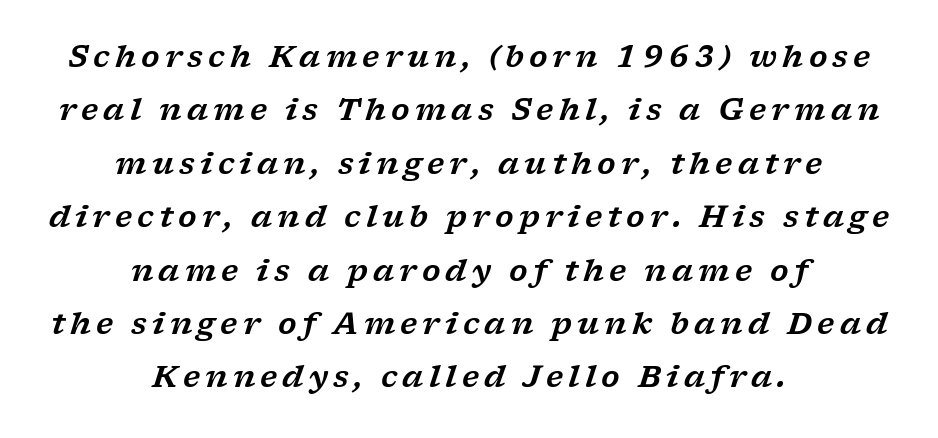
Type style note: has serifs. Quick note: underline off. The face used here has a pronounced slope to its letters. Is this a fixed-width face? No — the glyphs have proportional, varying widths. Typeset on center — no edge is straight.
